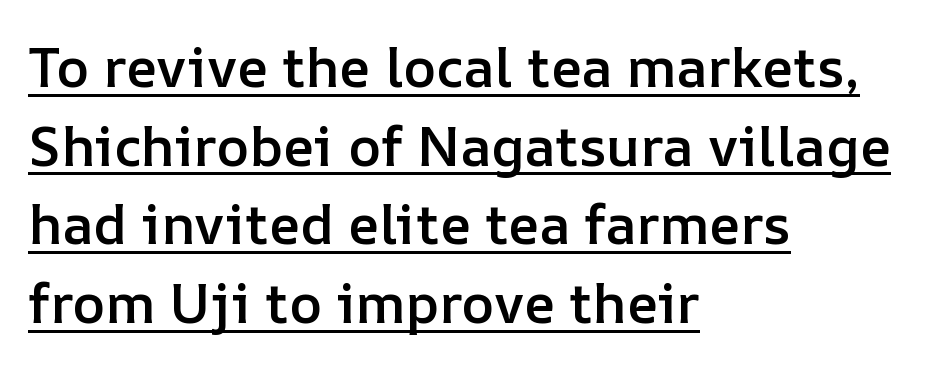
The image shows 55 px semibold type, upright; set left-aligned, normal line spacing (1.43x), normal letter spacing, underlined; low stroke contrast and a medium x-height.
